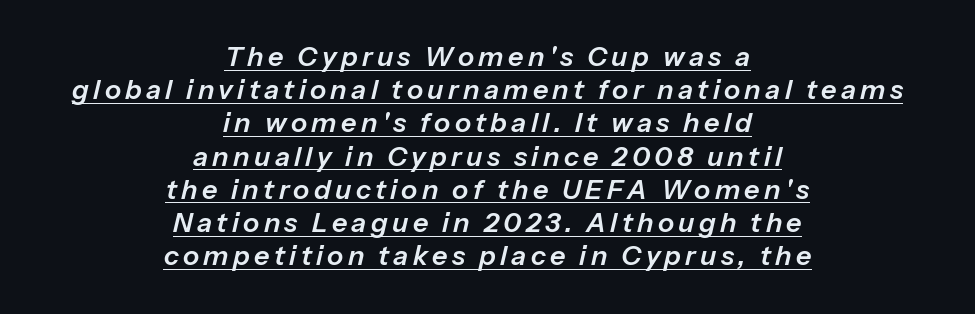
The image shows 27 px text type, italic (leaning right); set centered, line spacing 1.23x, underlined.
